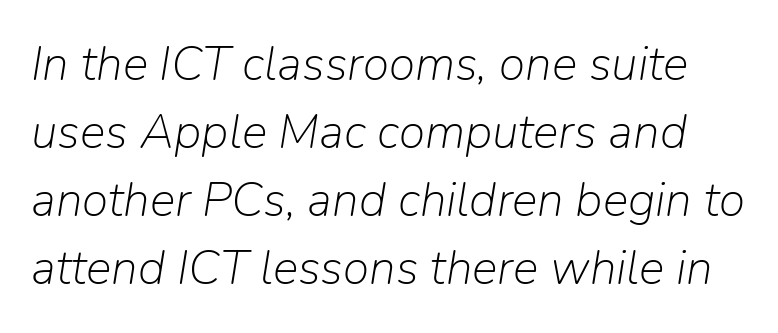
The image shows 48 px light type, italic (leaning right); set normal line spacing (1.42x), normal letter spacing, not underlined; low stroke contrast and a medium x-height.
